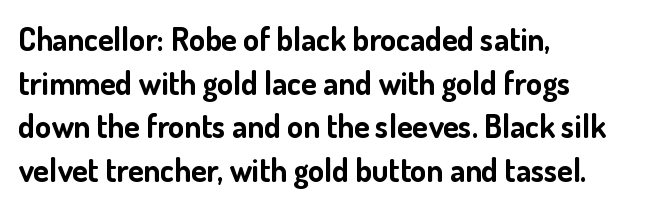
{"serif": "no", "italic": "no", "bold": "yes", "weight": "bold", "width": "normal", "stroke_contrast": "low", "x_height": "small", "monospaced": "no", "underline": "no", "align": "left", "line_spacing": "normal", "line_spacing_ratio": 1.36, "letter_spacing": "normal", "letter_spacing_em": 0.0, "glyph_px": 32}
